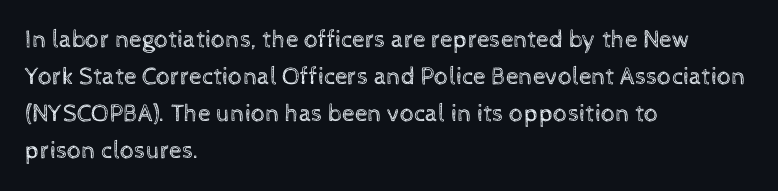
A typesetter would call this leading conventional body-copy spacing. Descender tails drop into unmarked territory. Visually the block forms a straight wall on the left and a jagged coastline on the right. Do the letters lean? They stand straight.
